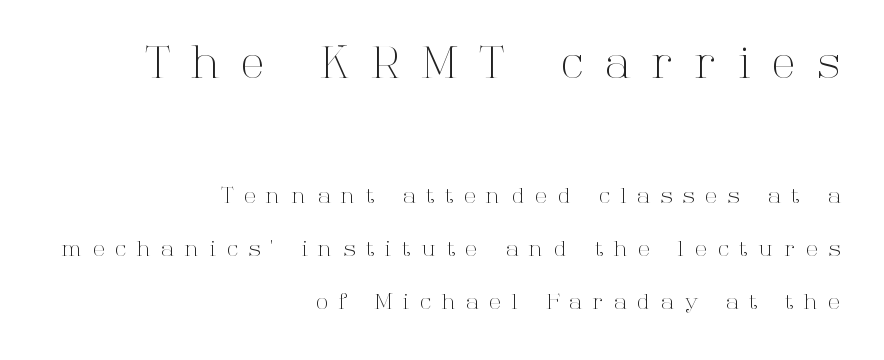
{"serif": "yes", "italic": "no", "bold": "no", "weight": "light", "width": "normal", "stroke_contrast": "high", "x_height": "medium", "monospaced": "no", "underline": "no", "align": "right", "line_spacing": "loose", "line_spacing_ratio": 2.42, "letter_spacing": "wide", "letter_spacing_em": 0.5, "larger_block": "first", "size_ratio": 2.0, "glyph_px": 44}
